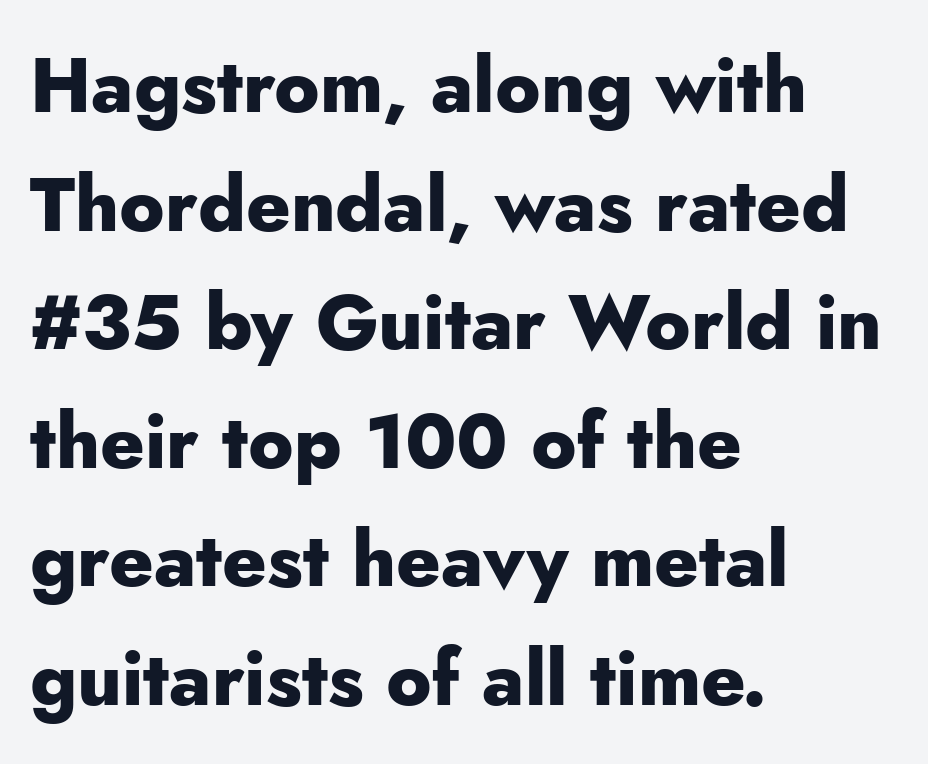
The image shows 76 px heavy sans-serif type, upright; set left-aligned, normal line spacing (1.56x), normal letter spacing, not underlined; low stroke contrast and a small x-height.
